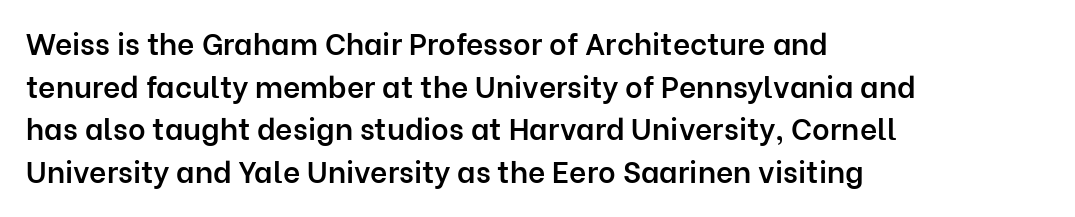
Is this a sans? Yes — the strokes have no serifs. Caption: multi-line text, flush left, ragged right. These lines are rendered in a variable-pitch font. This block has exactly the height ordinary leading produces.
